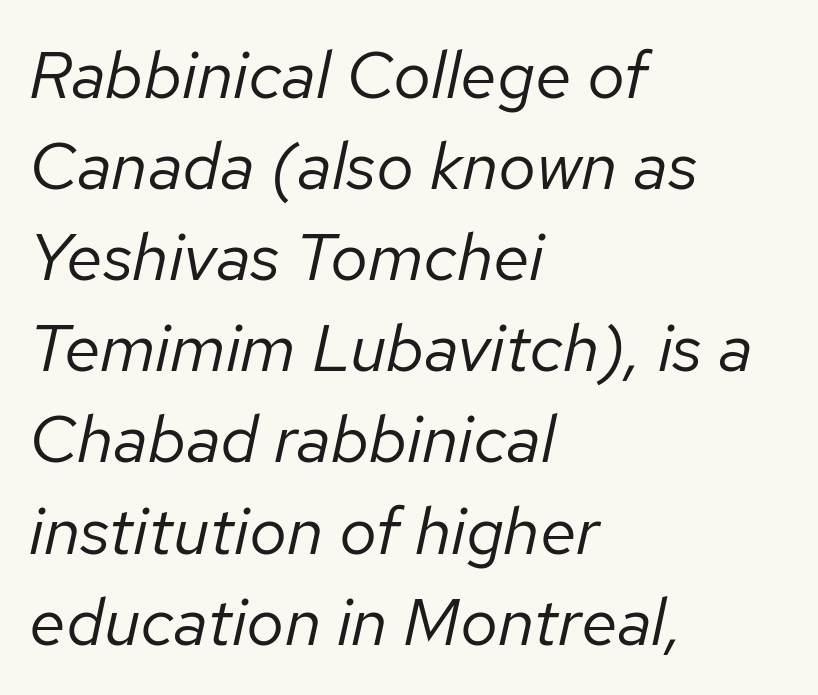
Is the block centered? No — it sits flush against the left margin. When letters slant like this, we call the style italic. A quiet, ordinary-to-light weight characterises the typeface. Beneath every word, the page is bare.
